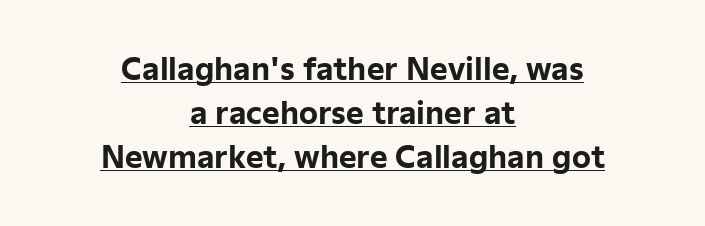
{"serif": "no", "italic": "no", "bold": "yes", "weight": "bold", "width": "normal", "stroke_contrast": "low", "x_height": "medium", "monospaced": "no", "underline": "yes", "align": "center", "line_spacing": "normal", "line_spacing_ratio": 1.47, "letter_spacing": "normal", "letter_spacing_em": 0.0, "glyph_px": 30}
